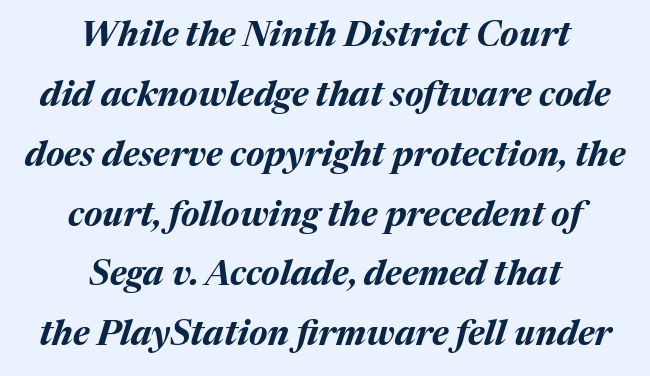
If you folded the block vertically in half, each line would mirror itself in length. You could not count columns in this text — the font is proportionally spaced. Tracking value appears to be zero — textbook default spacing. Designer's note — italics engaged.
